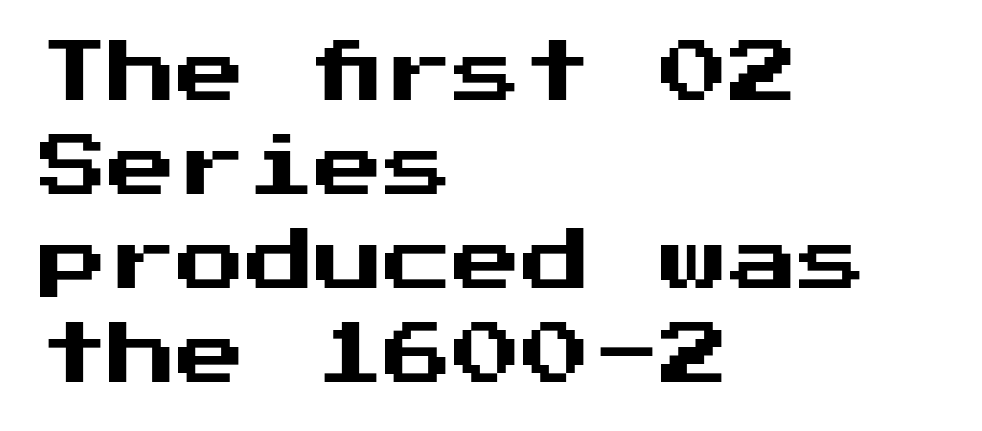
{"serif": "no", "italic": "no", "width": "normal", "stroke_contrast": "medium", "x_height": "medium", "underline": "no", "align": "left", "line_spacing": "normal", "line_spacing_ratio": 1.36, "letter_spacing": "normal", "letter_spacing_em": 0.0, "glyph_px": 69}
